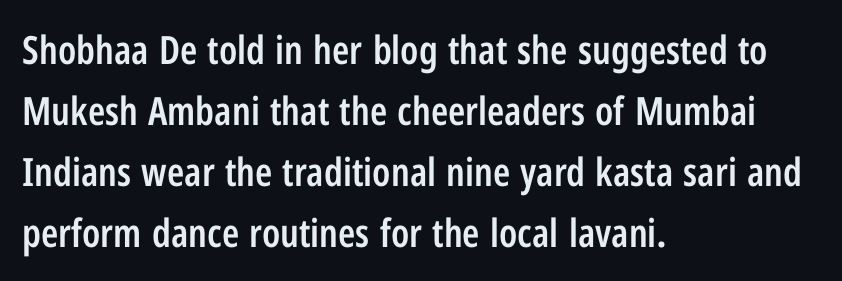
Q: Is the text bold? A: Semi-bold.
Q: Is the text italic (slanted)? A: No, it is upright.
Q: Is the typeface a serif or a sans-serif typeface? A: Sans-serif.
Q: Is the text underlined? A: No.
Q: How is the paragraph aligned? A: Left-aligned.
Q: Is the spacing between letters normal or unusually wide? A: Normal.
Q: Is the spacing between lines tight, normal or loose? A: Normal.
Q: Width (condensed, normal, or wide)? A: Condensed.
Q: Stroke contrast? A: Low.
Q: x-height? A: Medium.
Q: Monospaced? A: No.
